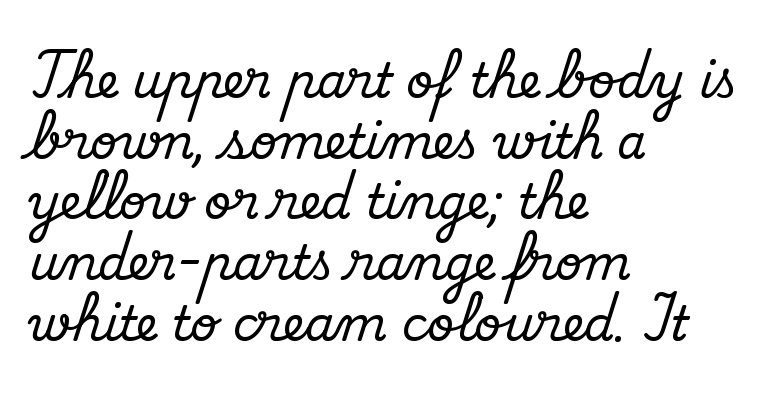
{"serif": "yes", "width": "normal", "stroke_contrast": "medium", "x_height": "small", "monospaced": "no", "underline": "no", "align": "left", "line_spacing": "normal", "line_spacing_ratio": 1.29, "letter_spacing": "normal", "letter_spacing_em": 0.0, "glyph_px": 47}
